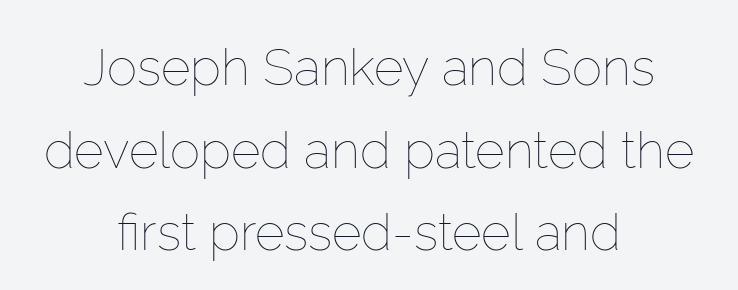
The image shows 51 px thin type, upright; set centered, normal line spacing (1.62x), normal letter spacing, not underlined; low stroke contrast and a medium x-height.
